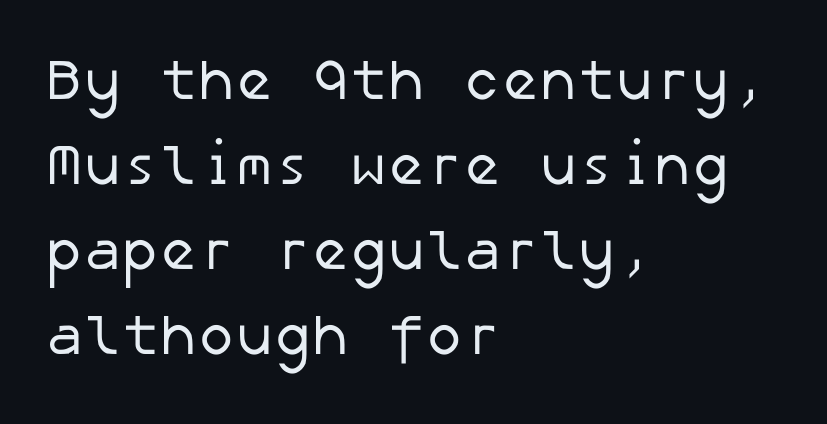
{"serif": "no", "bold": "no", "weight": "regular", "width": "normal", "stroke_contrast": "low", "x_height": "medium", "underline": "no", "align": "left", "line_spacing": "normal", "line_spacing_ratio": 1.49, "letter_spacing": "normal", "letter_spacing_em": 0.0, "glyph_px": 57}
